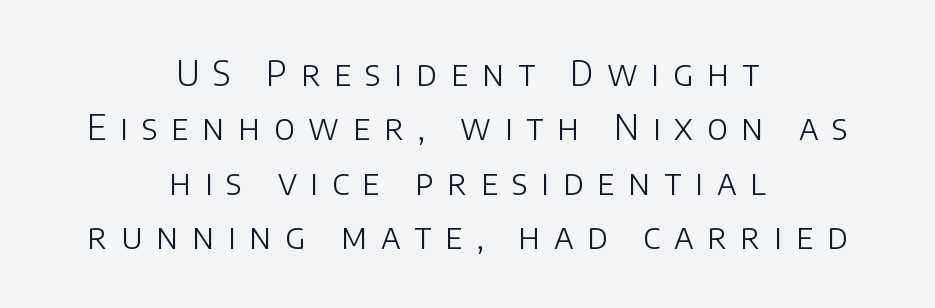
The image shows 34 px light sans-serif type, upright; set centered, normal line spacing (1.6x), unusually wide letter spacing (+0.4 em), not underlined; low stroke contrast and a large x-height.
